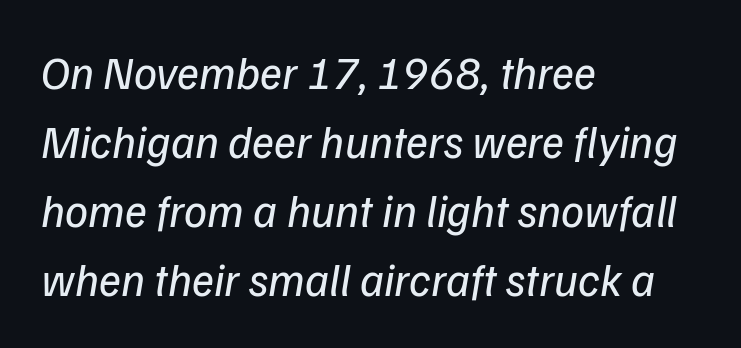
The image shows 46 px regular-weight type, italic (leaning right); set left-aligned, normal line spacing (1.5x), normal letter spacing, not underlined; low stroke contrast and a medium x-height.
